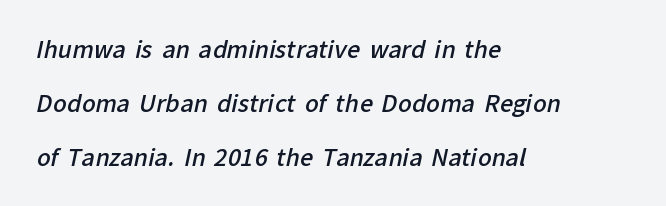
Q: Is the text bold? A: Semi-bold.
Q: Is the text underlined? A: No.
Q: How is the paragraph aligned? A: Left-aligned.
Q: Is the spacing between letters normal or unusually wide? A: Normal.
Q: Is the spacing between lines tight, normal or loose? A: Loose.
